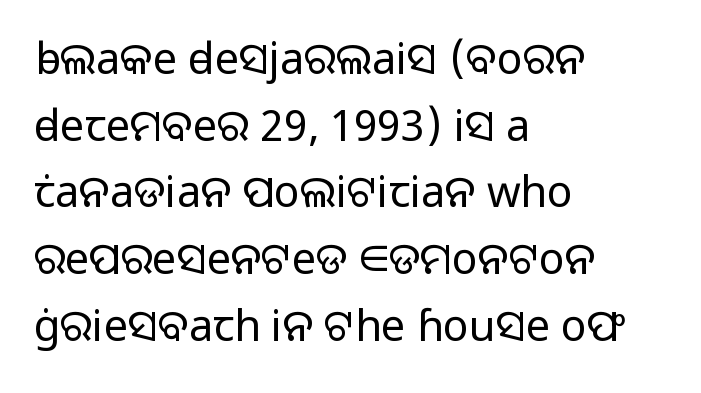
The image shows 43 px light sans-serif type, upright; set left-aligned, normal line spacing (1.55x), normal letter spacing, not underlined; low stroke contrast and a medium x-height.
